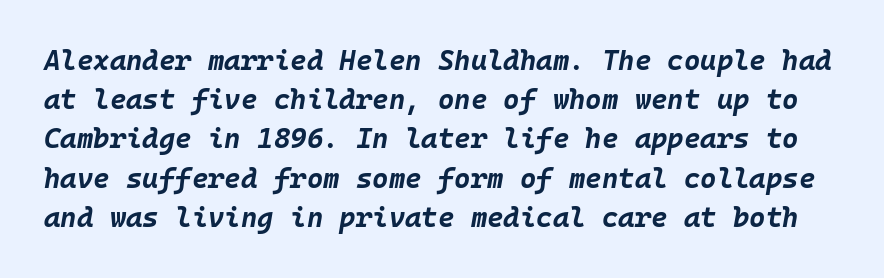
The letterforms sit shoulder to shoulder at normal distance. Note the uniform advance width — an 'i' takes as much space as an 'm'. The sample has been set heavy, in full bold. Vertical spacing — default.
